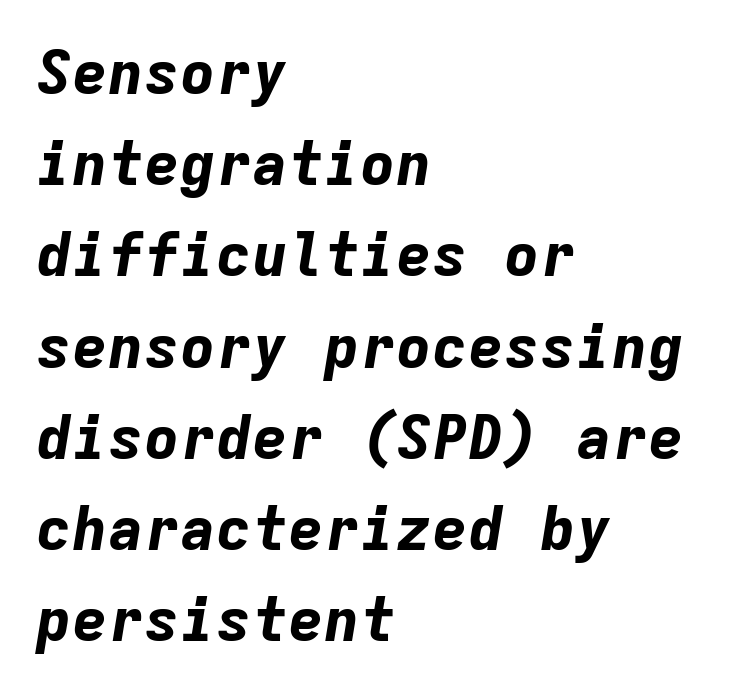
Q: Is the text bold? A: Yes.
Q: Is the text italic (slanted)? A: Yes, it leans right by about 9 degrees.
Q: Is the text underlined? A: No.
Q: How is the paragraph aligned? A: Left-aligned.
Q: Is the spacing between letters normal or unusually wide? A: Normal.
Q: Is the spacing between lines tight, normal or loose? A: Normal.
Q: Width (condensed, normal, or wide)? A: Normal.
Q: Stroke contrast? A: Low.
Q: x-height? A: Medium.
Q: Monospaced? A: Yes.
